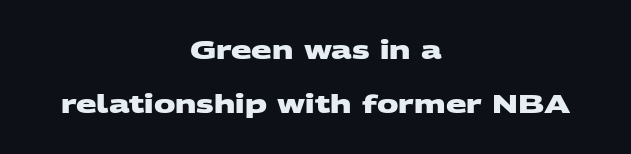
Q: Is the text bold? A: Yes.
Q: Is the text underlined? A: No.
Q: How is the paragraph aligned? A: Centered.
Q: Is the spacing between letters normal or unusually wide? A: Normal.
Q: Is the spacing between lines tight, normal or loose? A: Loose.
